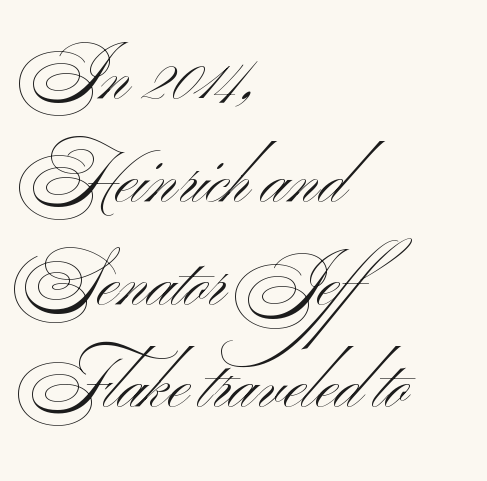
Serifs: no, the terminals of the letterforms are clean. The weight would be labelled regular, book, light, or lighter still. Compared with typical body copy, the letter spacing here is the same. Alignment: flush left. The passage shown is typed in a proportional face where columns would drift. What's the leading like? Ordinary, nothing unusual.
